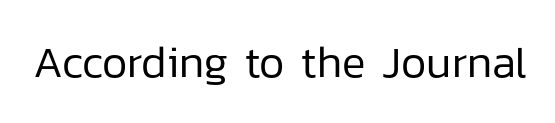
Q: Is the text bold? A: No.
Q: Is the text italic (slanted)? A: No, it is upright.
Q: Is the typeface a serif or a sans-serif typeface? A: Sans-serif.
Q: Is the text underlined? A: No.
Q: Is the spacing between letters normal or unusually wide? A: Normal.
Q: Width (condensed, normal, or wide)? A: Normal.
Q: Stroke contrast? A: Low.
Q: x-height? A: Medium.
Q: Monospaced? A: No.
